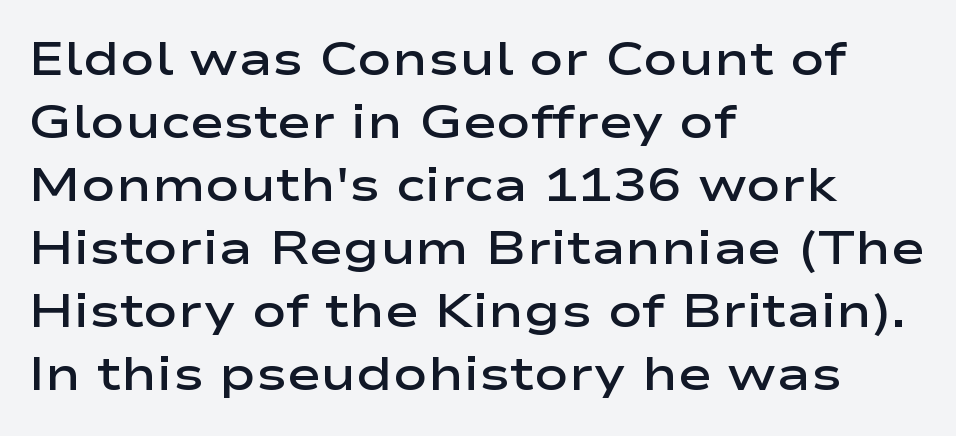
{"serif": "no", "italic": "no", "bold": "semi", "weight": "semibold", "width": "wide", "stroke_contrast": "low", "x_height": "medium", "monospaced": "no", "underline": "no", "align": "left", "line_spacing": "normal", "line_spacing_ratio": 1.37, "letter_spacing": "normal", "letter_spacing_em": 0.0, "glyph_px": 46}
